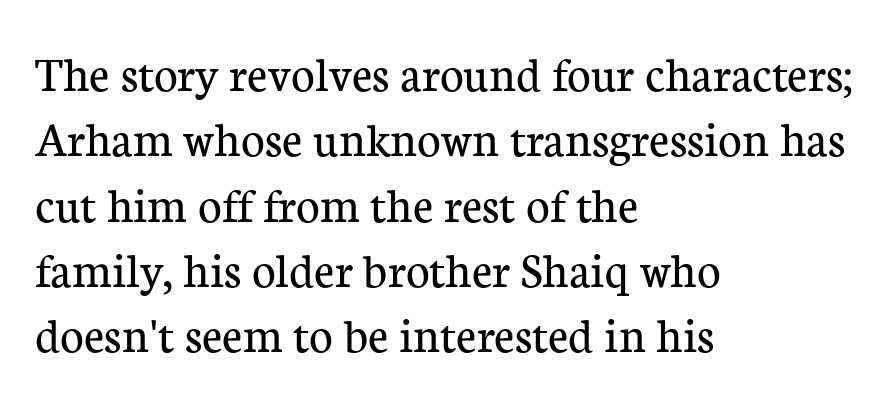
Q: Is the text bold? A: No.
Q: Is the text italic (slanted)? A: No, it is upright.
Q: Is the typeface a serif or a sans-serif typeface? A: Serif.
Q: Is the text underlined? A: No.
Q: How is the paragraph aligned? A: Left-aligned.
Q: Is the spacing between letters normal or unusually wide? A: Normal.
Q: Is the spacing between lines tight, normal or loose? A: Normal.
Q: Width (condensed, normal, or wide)? A: Normal.
Q: Stroke contrast? A: Low.
Q: x-height? A: Medium.
Q: Monospaced? A: No.
